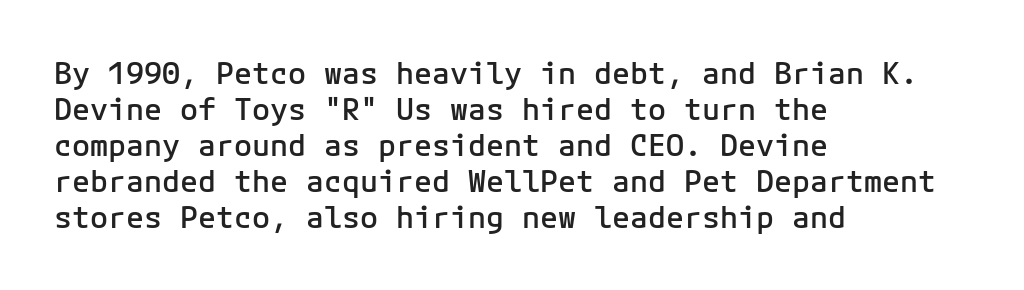
The image shows 30 px semibold sans-serif type, upright; set left-aligned, line spacing 1.2x, normal letter spacing, not underlined; low stroke contrast and a medium x-height.
